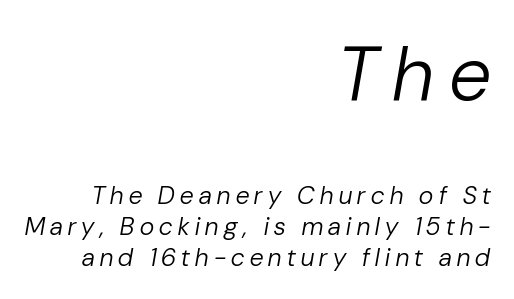
{"italic": "yes", "lean": "right", "slant_degrees": 10, "bold": "no", "weight": "regular", "width": "normal", "stroke_contrast": "low", "x_height": "medium", "monospaced": "no", "underline": "no", "align": "right", "line_spacing_ratio": 1.24, "letter_spacing": "wide", "letter_spacing_em": 0.22, "larger_block": "first", "size_ratio": 3.04, "glyph_px": 76}
